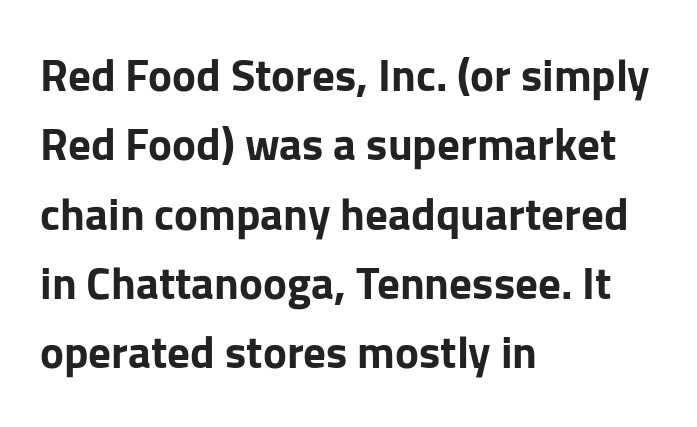
These words are printed bold, with thick strokes throughout. Successive baselines arrive at the customary interval. You can tell it's not italic because the verticals are truly vertical. Unlike a traditional serif, this face leaves its strokes unadorned.
